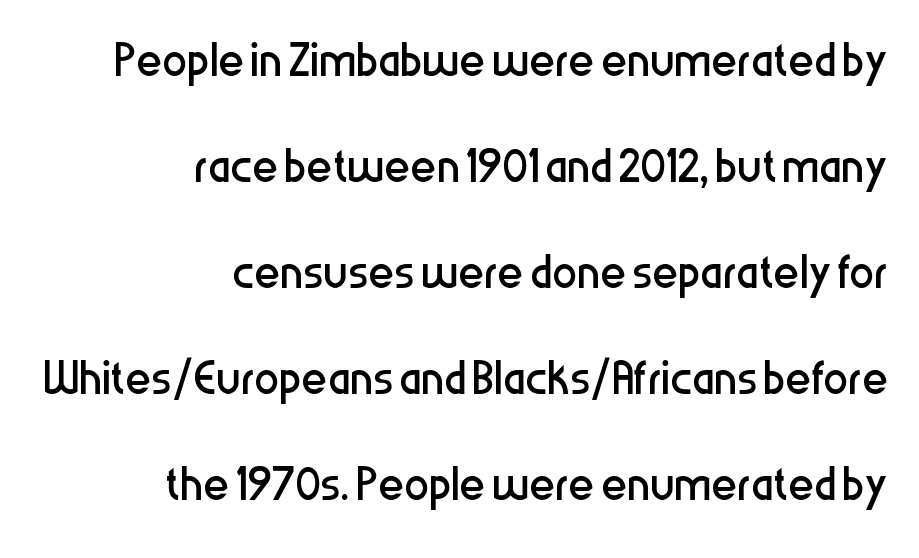
Q: Is the text bold? A: No.
Q: Is the text italic (slanted)? A: No, it is upright.
Q: Is the typeface a serif or a sans-serif typeface? A: Sans-serif.
Q: Is the text underlined? A: No.
Q: How is the paragraph aligned? A: Right-aligned.
Q: Is the spacing between letters normal or unusually wide? A: Normal.
Q: Width (condensed, normal, or wide)? A: Condensed.
Q: Stroke contrast? A: Low.
Q: x-height? A: Medium.
Q: Monospaced? A: No.
